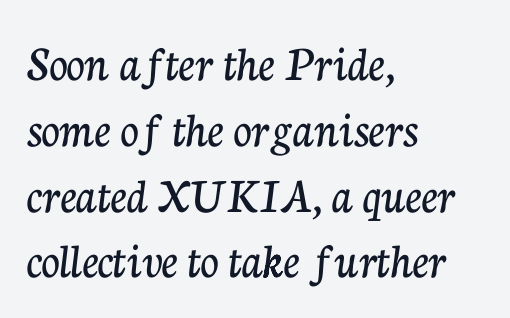
{"serif": "yes", "width": "normal", "stroke_contrast": "low", "x_height": "medium", "monospaced": "no", "underline": "no", "align": "left", "line_spacing": "normal", "line_spacing_ratio": 1.29, "letter_spacing": "normal", "letter_spacing_em": 0.0, "glyph_px": 51}
